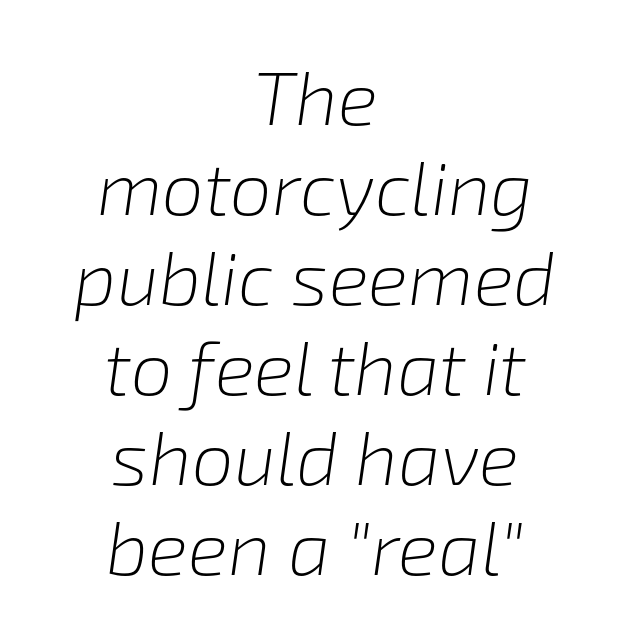
The image shows 75 px light type, italic (leaning right); set centered, line spacing 1.2x, normal letter spacing, not underlined; low stroke contrast and a medium x-height.
